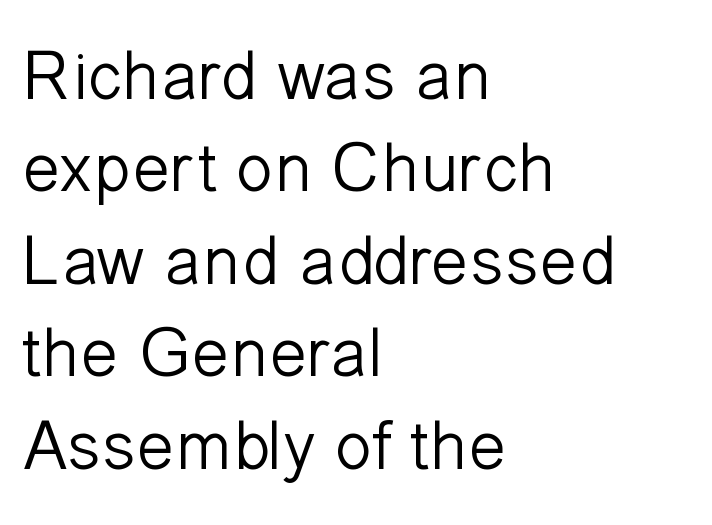
Q: Is the text bold? A: No.
Q: Is the text italic (slanted)? A: No, it is upright.
Q: Is the typeface a serif or a sans-serif typeface? A: Sans-serif.
Q: Is the text underlined? A: No.
Q: How is the paragraph aligned? A: Left-aligned.
Q: Is the spacing between letters normal or unusually wide? A: Normal.
Q: Is the spacing between lines tight, normal or loose? A: Normal.
Q: Width (condensed, normal, or wide)? A: Normal.
Q: Stroke contrast? A: Low.
Q: x-height? A: Medium.
Q: Monospaced? A: No.
